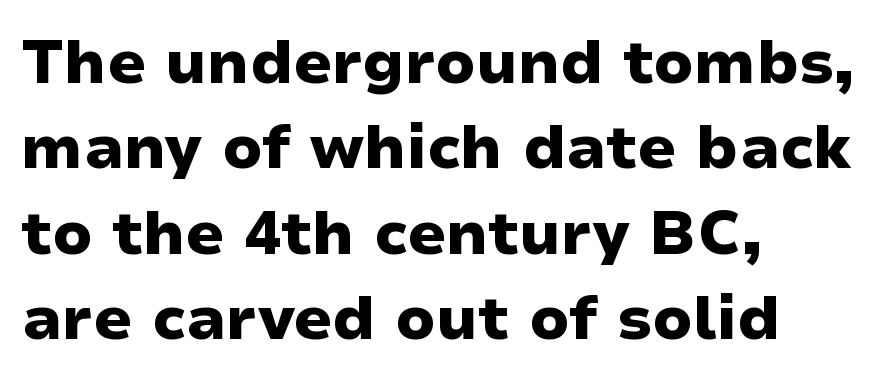
Heft: maximum for text — a bold. Regular leading. Ordinary non-slanted type is in use. The glyphs in this specimen are sans serif.
